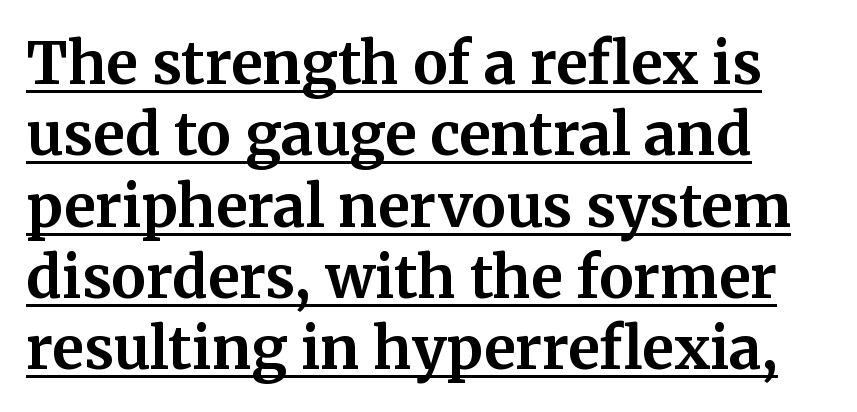
Q: Is the text bold? A: Yes.
Q: Is the text italic (slanted)? A: No, it is upright.
Q: Is the typeface a serif or a sans-serif typeface? A: Serif.
Q: Is the text underlined? A: Yes.
Q: Is the spacing between letters normal or unusually wide? A: Normal.
Q: Width (condensed, normal, or wide)? A: Normal.
Q: Stroke contrast? A: Medium.
Q: x-height? A: Medium.
Q: Monospaced? A: No.
